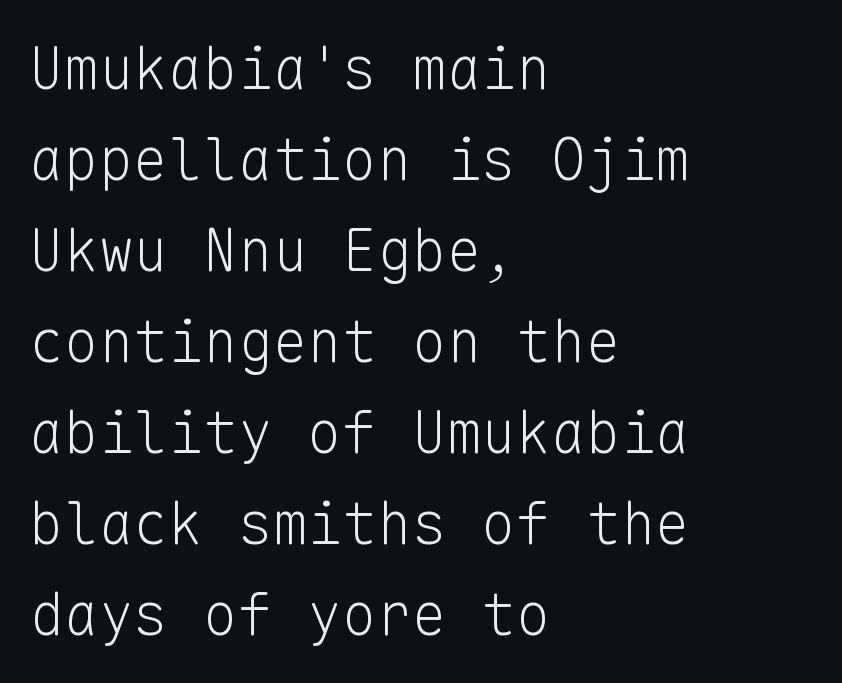
Vertically, the passage feels balanced, rows spaced as you'd expect. Clear beneath every line of the passage. Weight: in the light-to-regular range. Caption: multi-line text, flush left, ragged right. Nope, not italic — everything's standing straight. Is this a sans? Yes — the strokes have no serifs.
